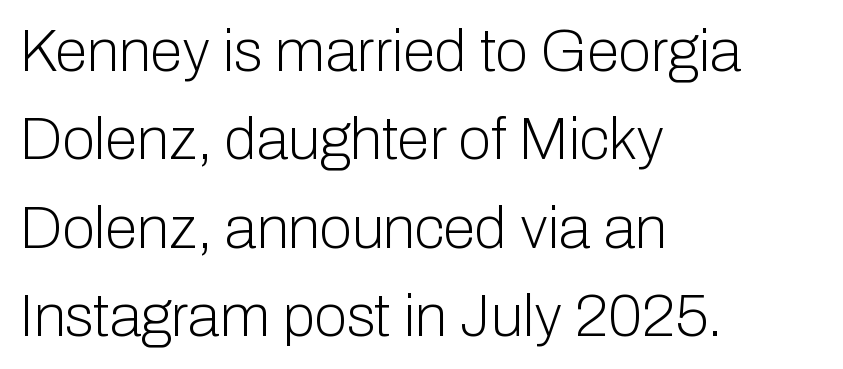
The type is set solid horizontally, with unmodified tracking. A bare baseline throughout the passage. Think of a printed novel: that variable character pitch is what you see here. Teacher's note: observe the even left margin — that is flush-left alignment.
